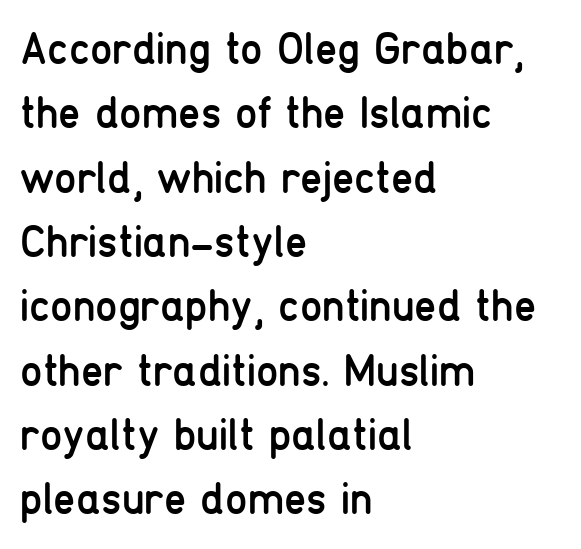
Q: Is the text bold? A: No.
Q: Is the text italic (slanted)? A: No, it is upright.
Q: Is the typeface a serif or a sans-serif typeface? A: Sans-serif.
Q: Is the text underlined? A: No.
Q: How is the paragraph aligned? A: Left-aligned.
Q: Is the spacing between letters normal or unusually wide? A: Normal.
Q: Is the spacing between lines tight, normal or loose? A: Normal.
Q: Width (condensed, normal, or wide)? A: Condensed.
Q: Stroke contrast? A: Low.
Q: x-height? A: Medium.
Q: Monospaced? A: No.
